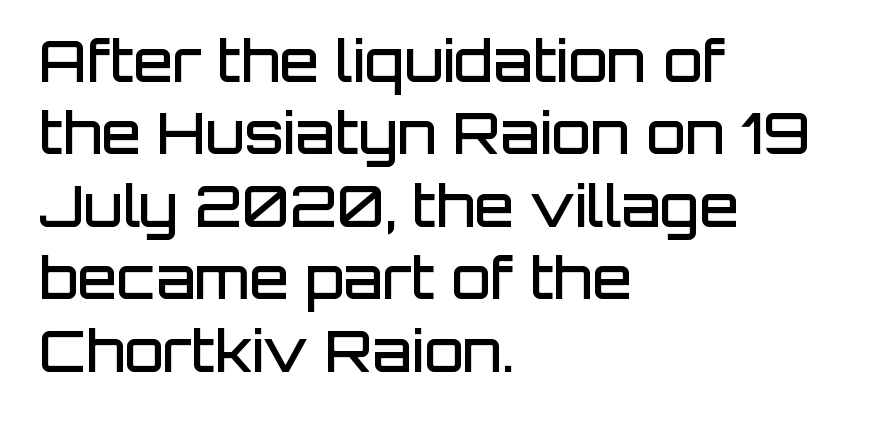
Evenly set lines give the paragraph a standard silhouette. Notice how the stems are strictly vertical — no italics here. Visually the block forms a straight wall on the left and a jagged coastline on the right. Each row of text sits above clean, open space. Look at the stroke-to-counter ratio: somewhat heavy, a semibold. Does the type have serifs? No, each stem ends abruptly.
